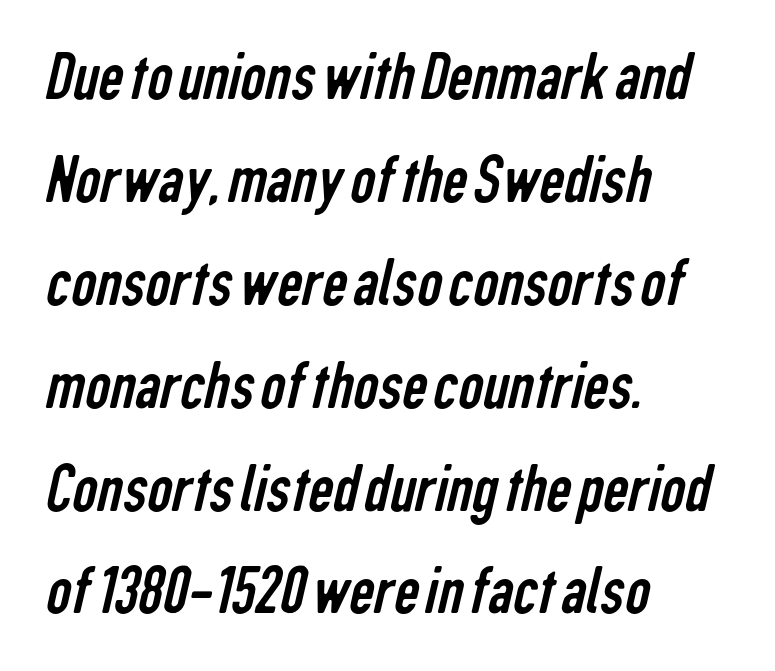
{"serif": "no", "bold": "no", "weight": "regular", "width": "condensed", "stroke_contrast": "low", "x_height": "medium", "monospaced": "no", "underline": "no", "align": "left", "line_spacing": "normal", "line_spacing_ratio": 1.47, "letter_spacing": "normal", "letter_spacing_em": 0.0, "glyph_px": 70}
